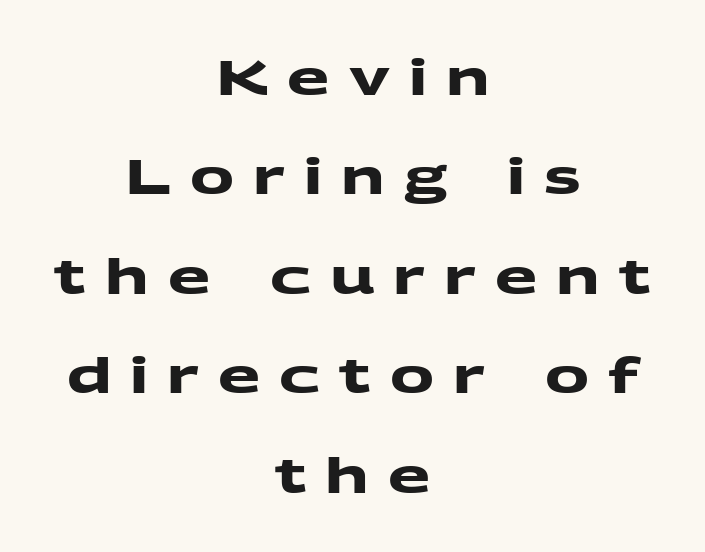
{"serif": "no", "bold": "yes", "weight": "heavy", "width": "wide", "stroke_contrast": "medium", "x_height": "medium", "monospaced": "no", "underline": "no", "align": "center", "line_spacing": "loose", "line_spacing_ratio": 2.03, "letter_spacing": "wide", "letter_spacing_em": 0.39, "glyph_px": 49}
